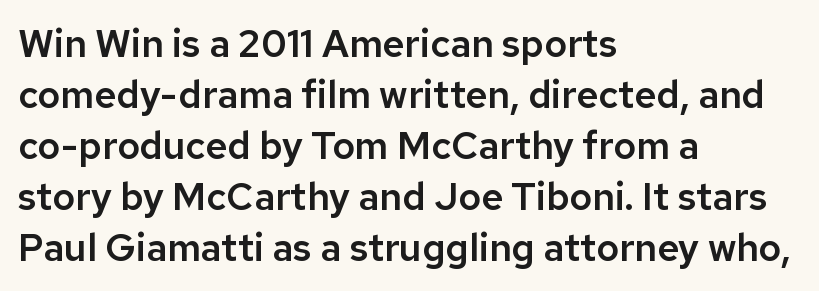
The image shows 38 px sans-serif type, upright; set left-aligned, normal line spacing (1.34x), normal letter spacing, not underlined; low stroke contrast and a medium x-height.
